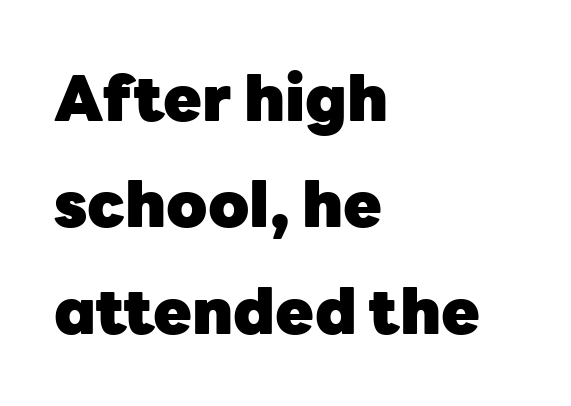
The image shows 63 px heavy sans-serif type, upright; set left-aligned, normal line spacing (1.69x), normal letter spacing, not underlined; low stroke contrast and a medium x-height.
